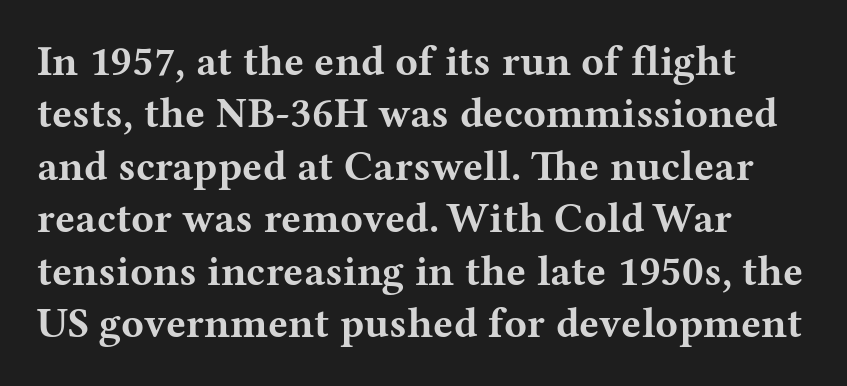
Q: Is the text bold? A: Yes.
Q: Is the text italic (slanted)? A: No, it is upright.
Q: Is the typeface a serif or a sans-serif typeface? A: Serif.
Q: Is the text underlined? A: No.
Q: How is the paragraph aligned? A: Left-aligned.
Q: Is the spacing between letters normal or unusually wide? A: Normal.
Q: Is the spacing between lines tight, normal or loose? A: Normal.
Q: Width (condensed, normal, or wide)? A: Wide.
Q: Stroke contrast? A: Medium.
Q: x-height? A: Medium.
Q: Monospaced? A: No.
